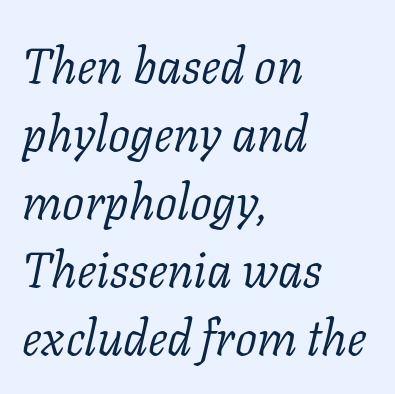
Stroke mass is kept to a normal reading level or below. Short and long lines alike share a common starting point at left. In terms of posture, this sample is oblique. This block has exactly the height ordinary leading produces. The passage shown is typed in a proportional face where columns would drift.
